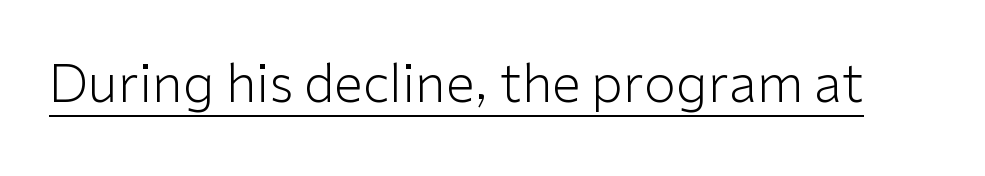
The image shows 52 px light sans-serif type, upright; set normal letter spacing, underlined; low stroke contrast and a medium x-height.
